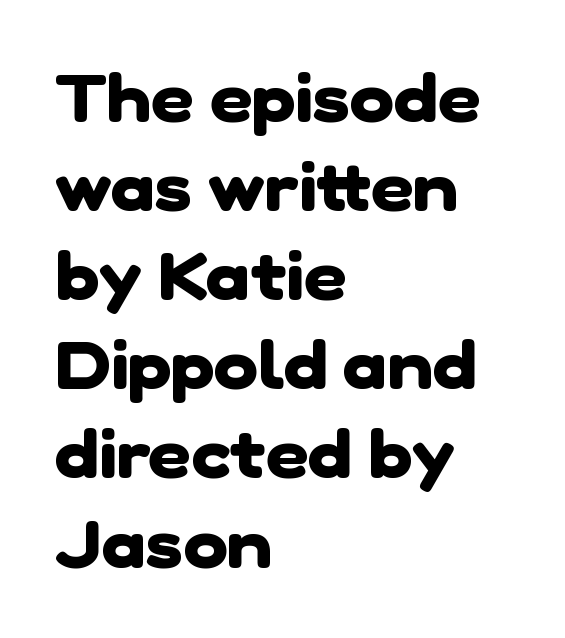
The image shows 67 px heavy sans-serif type; set left-aligned, normal line spacing (1.33x), normal letter spacing, not underlined; low stroke contrast and a medium x-height.
